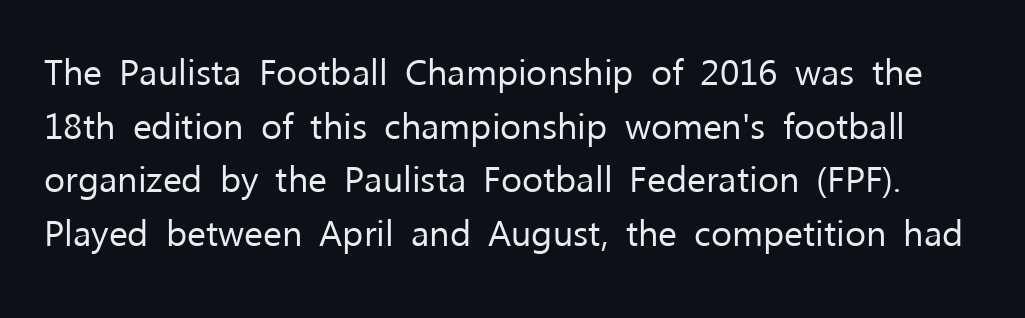
You can tell it's not italic because the verticals are truly vertical. No word sits above an underline. This block has exactly the height ordinary leading produces. There is no visible air inserted between adjacent glyphs.
